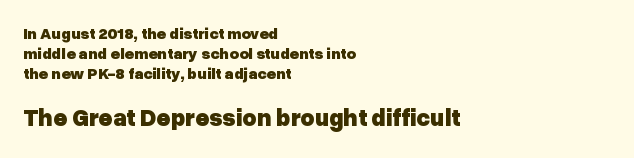
{"italic": "no", "bold": "yes", "underline": "no", "align": "left", "line_spacing_ratio": 1.24, "letter_spacing": "normal", "letter_spacing_em": 0.0, "larger_block": "second", "size_ratio": 1.5, "glyph_px": 24}
